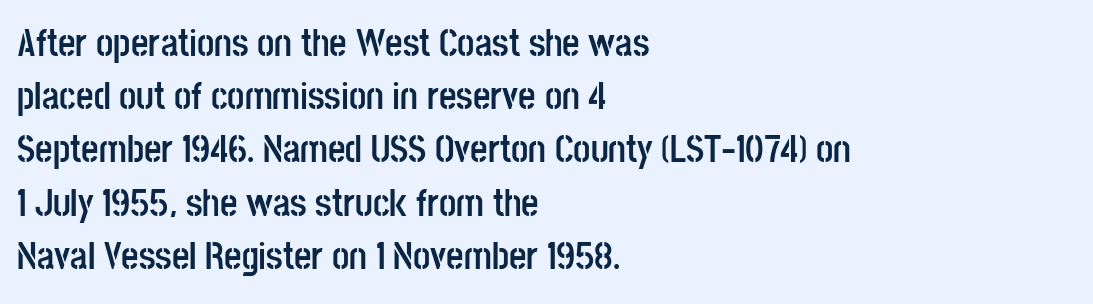
Grotesque or geometric, the face here clearly has no serifs. Only glyphs here, with clear space below each row. Horizontal bands of white between lines are of average thickness. Do the characters align in a grid? No, the font is proportional. Posture: straight, roman, zero tilt.
